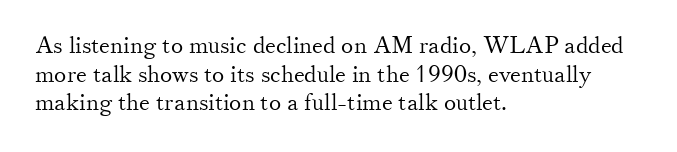
{"italic": "no", "bold": "no", "underline": "no", "align": "left", "line_spacing": "normal", "line_spacing_ratio": 1.25, "letter_spacing": "normal", "letter_spacing_em": 0.0, "glyph_px": 23}
